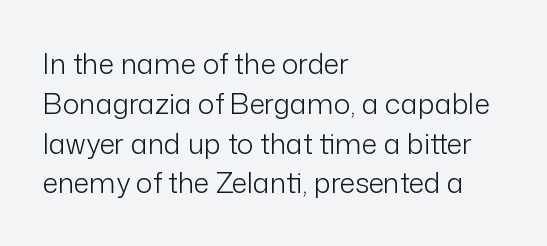
The image shows 28 px light sans-serif type, upright; set left-aligned, normal line spacing (1.42x), normal letter spacing, not underlined; low stroke contrast and a medium x-height.
